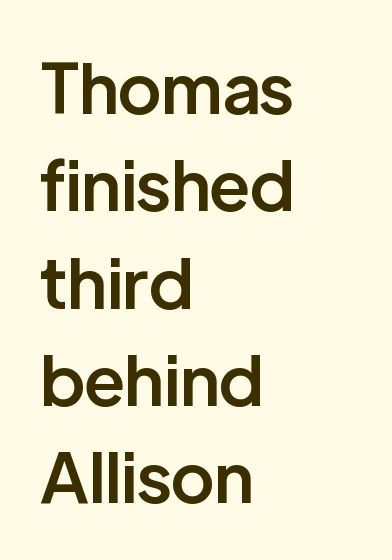
The image shows 69 px semibold sans-serif type, upright; set left-aligned, normal line spacing (1.41x), normal letter spacing, not underlined; low stroke contrast and a medium x-height.
